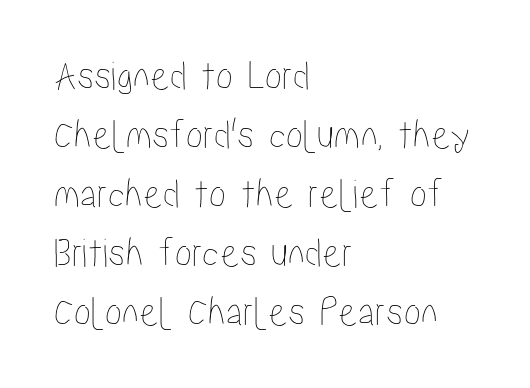
The designer left line spacing at the default. Words float on clear page, feet unadorned. A classic flush-left, rag-right setting is used for this passage. The line texture is even and compact thanks to regular tracking. Unlike italic type, these characters show no tilt at all.
